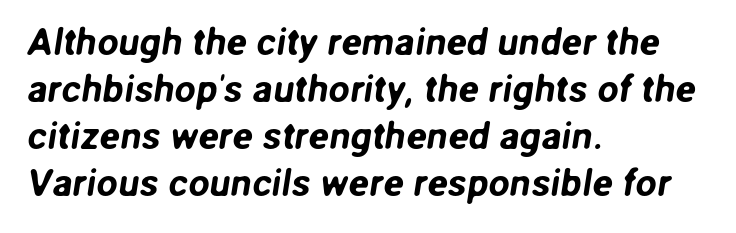
{"serif": "no", "width": "normal", "stroke_contrast": "low", "x_height": "medium", "monospaced": "no", "underline": "no", "align": "left", "line_spacing_ratio": 1.24, "letter_spacing": "normal", "letter_spacing_em": 0.0, "glyph_px": 38}
